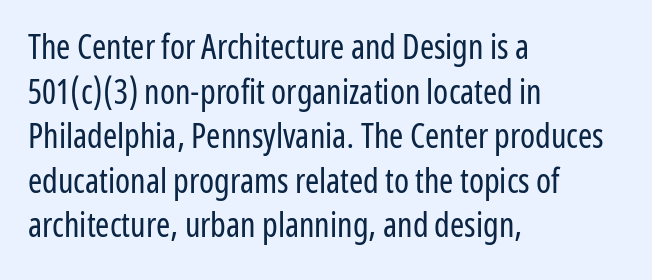
{"serif": "no", "italic": "no", "bold": "no", "weight": "regular", "width": "condensed", "stroke_contrast": "low", "x_height": "medium", "monospaced": "no", "underline": "no", "align": "left", "line_spacing": "normal", "line_spacing_ratio": 1.31, "letter_spacing": "normal", "letter_spacing_em": 0.0, "glyph_px": 34}
